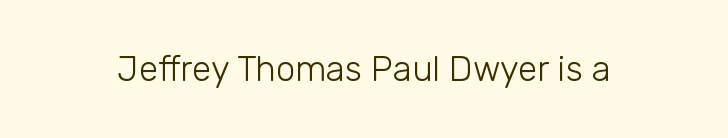
A typesetter would label this face a sans. A roman cut, with each character standing at attention. Type without underlining. Proportional: the letters do not fall into vertical columns. The characters are drawn with everyday or finer stroke widths.
